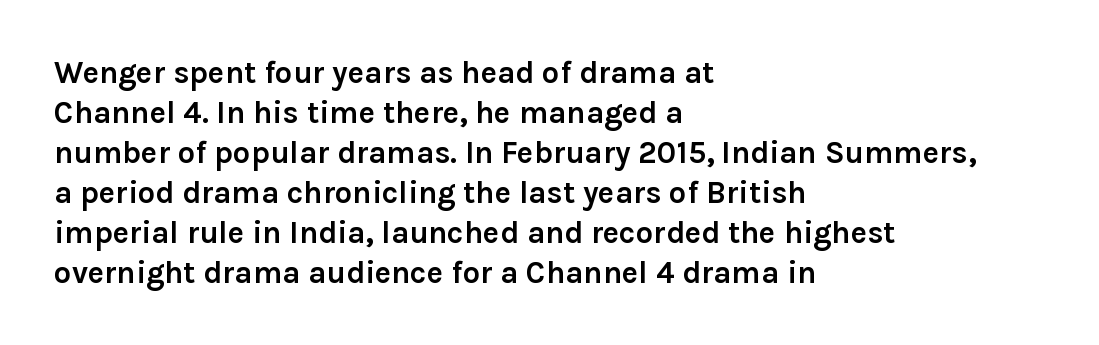
Classification — sans serif. A roman cut, with each character standing at attention. Lines of text with bare space underneath. Between one letter and the next there's only the usual sliver of space. The lines sit at an ordinary, default distance from one another.
